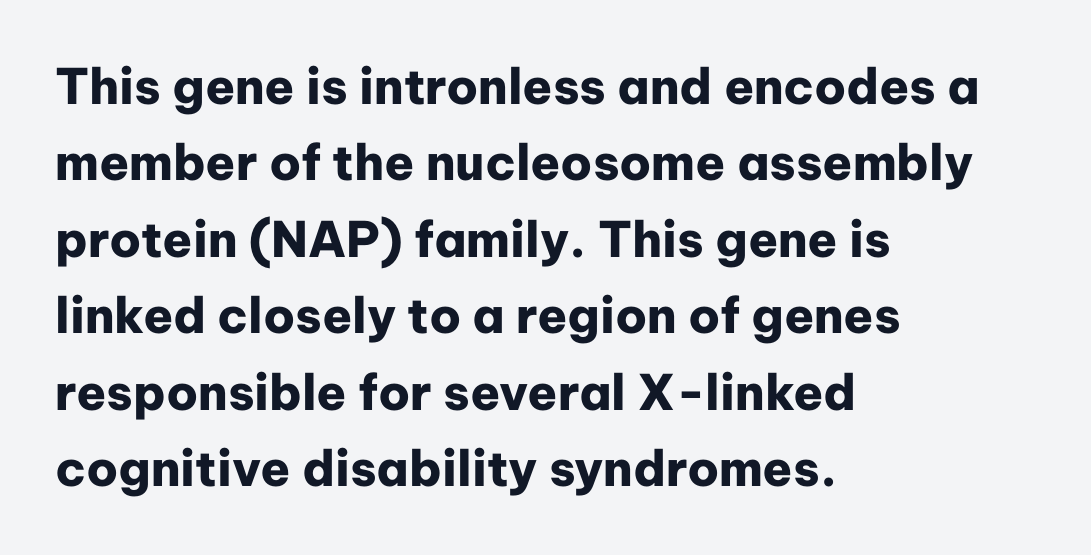
Q: Is the text bold? A: Yes.
Q: Is the text italic (slanted)? A: No, it is upright.
Q: Is the typeface a serif or a sans-serif typeface? A: Sans-serif.
Q: Is the text underlined? A: No.
Q: How is the paragraph aligned? A: Left-aligned.
Q: Is the spacing between letters normal or unusually wide? A: Normal.
Q: Is the spacing between lines tight, normal or loose? A: Normal.
Q: Width (condensed, normal, or wide)? A: Normal.
Q: Stroke contrast? A: Low.
Q: x-height? A: Medium.
Q: Monospaced? A: No.
